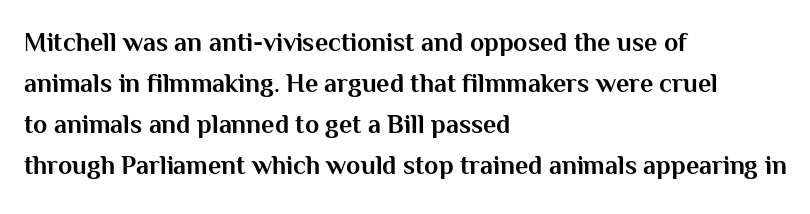
{"italic": "no", "bold": "yes", "underline": "no", "align": "left", "line_spacing": "normal", "line_spacing_ratio": 1.58, "letter_spacing": "normal", "letter_spacing_em": 0.0, "glyph_px": 26}
